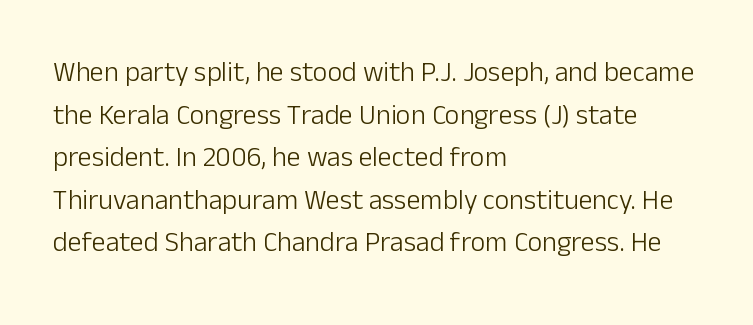
The image shows 28 px light sans-serif type, upright; set left-aligned, normal line spacing (1.52x), normal letter spacing, not underlined; low stroke contrast and a medium x-height.
